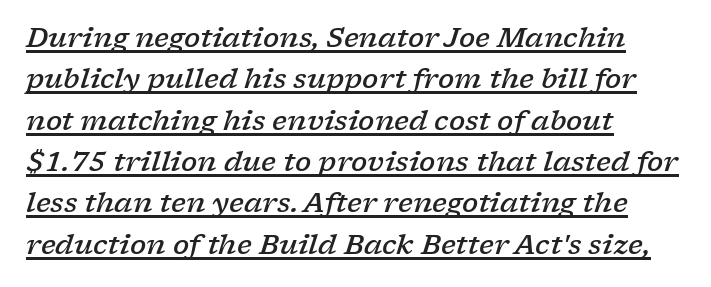
Glyph-to-glyph distance matches everyday printed text. Vertical spacing — default. Emphasis-style slanted type is in use. The strokes are fattened partway — semibold, not bold. Compared with undecorated copy, this sample adds a rule below the words. Which margin do the lines hug? The left one — the right edge is uneven.
